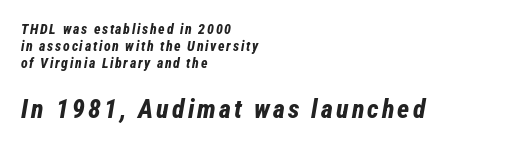
Q: Is the text bold? A: Yes.
Q: Is the text italic (slanted)? A: Yes, it leans right by about 12 degrees.
Q: Is the text underlined? A: No.
Q: How is the paragraph aligned? A: Left-aligned.
Q: Which block of text is set in a larger size, the first (top) or the second (bottom)? A: The second (bottom) one.
